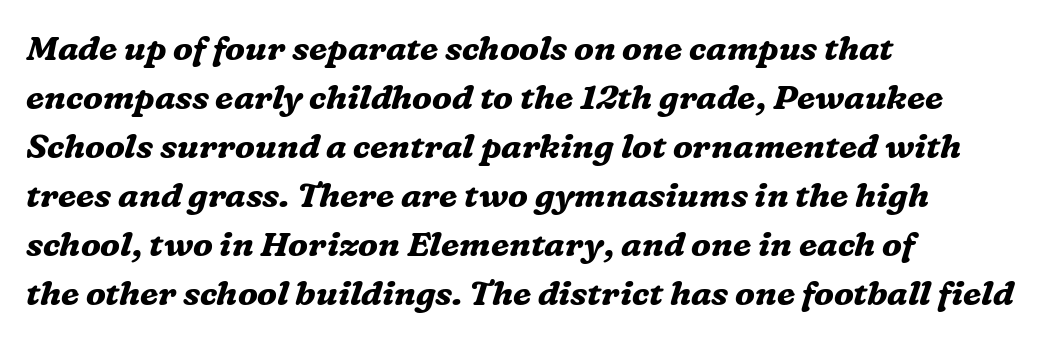
The image shows 34 px bold serif type, italic (leaning right); set left-aligned, normal line spacing (1.44x), normal letter spacing, not underlined; medium stroke contrast and a medium x-height.
